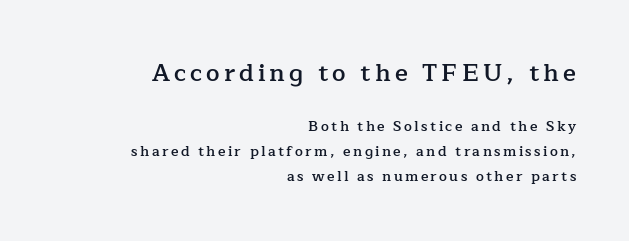
Q: Is the text bold? A: Semi-bold.
Q: Is the text italic (slanted)? A: No, it is upright.
Q: Is the text underlined? A: No.
Q: How is the paragraph aligned? A: Right-aligned.
Q: Which block of text is set in a larger size, the first (top) or the second (bottom)? A: The first (top) one.
